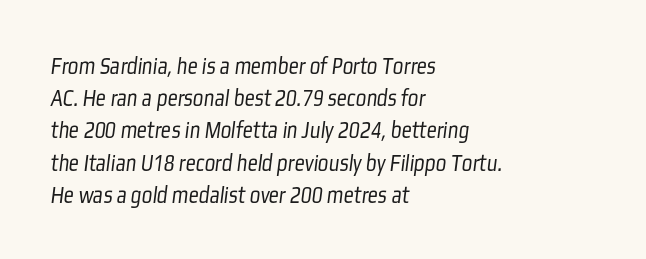
Vertical stems look standard width or narrower in stroke. Plain, unruled lines of type. How would I describe the line gaps? Plain and ordinary. The ragged edge is on the right, which tells us the setting is flush left. The letterforms sit shoulder to shoulder at normal distance.
